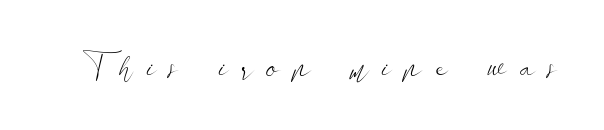
The image shows 33 px light, wide sans-serif type; set unusually wide letter spacing (+0.42 em), not underlined; low stroke contrast and a small x-height.
